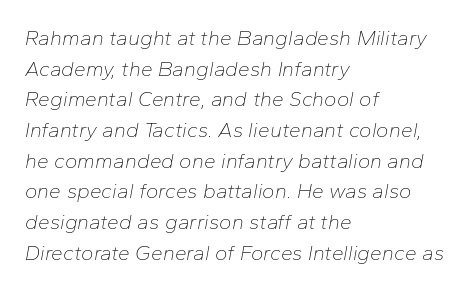
Q: Is the text bold? A: No.
Q: Is the text italic (slanted)? A: Yes, it leans right by about 10 degrees.
Q: Is the text underlined? A: No.
Q: How is the paragraph aligned? A: Left-aligned.
Q: Is the spacing between letters normal or unusually wide? A: Normal.
Q: Is the spacing between lines tight, normal or loose? A: Normal.
